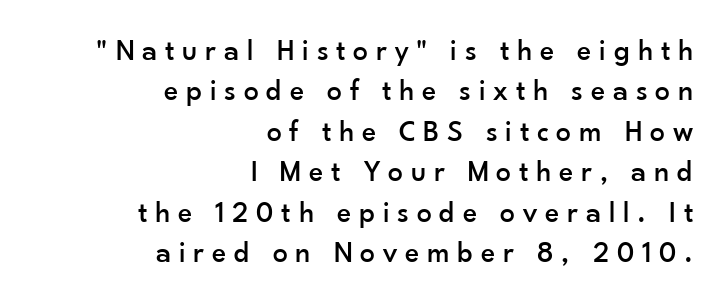
The image shows 30 px sans-serif type, upright; set right-aligned, normal line spacing (1.35x), unusually wide letter spacing (+0.26 em), not underlined; low stroke contrast and a small x-height.
